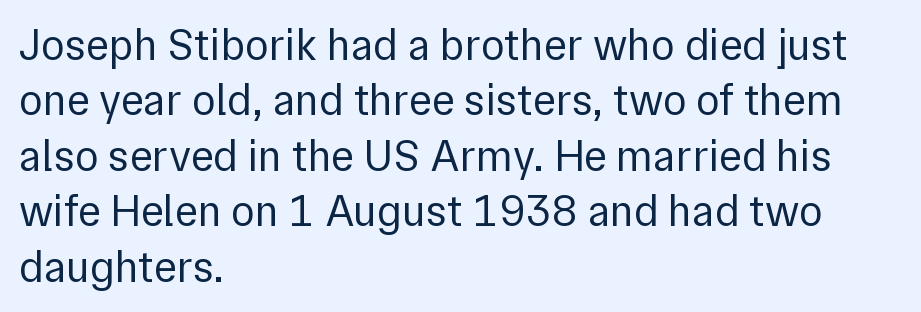
Q: Is the text bold? A: No.
Q: Is the text italic (slanted)? A: No, it is upright.
Q: Is the typeface a serif or a sans-serif typeface? A: Sans-serif.
Q: Is the text underlined? A: No.
Q: How is the paragraph aligned? A: Left-aligned.
Q: Is the spacing between letters normal or unusually wide? A: Normal.
Q: Is the spacing between lines tight, normal or loose? A: Normal.
Q: Width (condensed, normal, or wide)? A: Normal.
Q: x-height? A: Medium.
Q: Monospaced? A: No.
